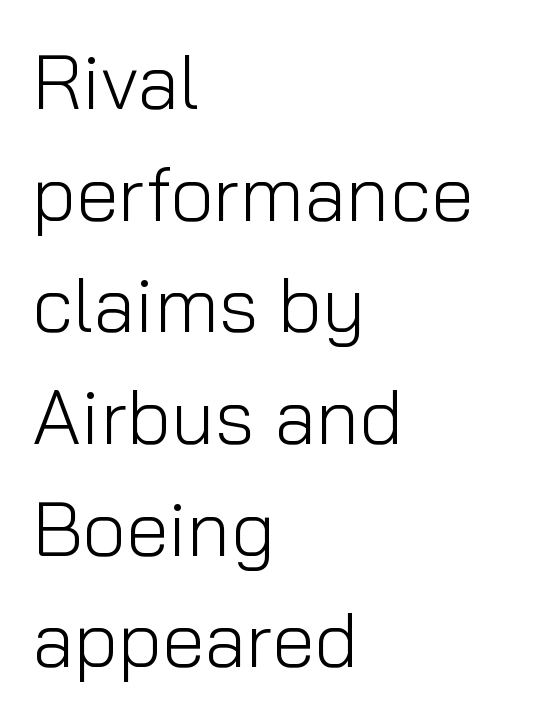
{"serif": "no", "italic": "no", "bold": "no", "weight": "light", "width": "normal", "stroke_contrast": "low", "x_height": "medium", "monospaced": "no", "underline": "no", "align": "left", "line_spacing": "normal", "line_spacing_ratio": 1.45, "letter_spacing": "normal", "letter_spacing_em": 0.0, "glyph_px": 77}
